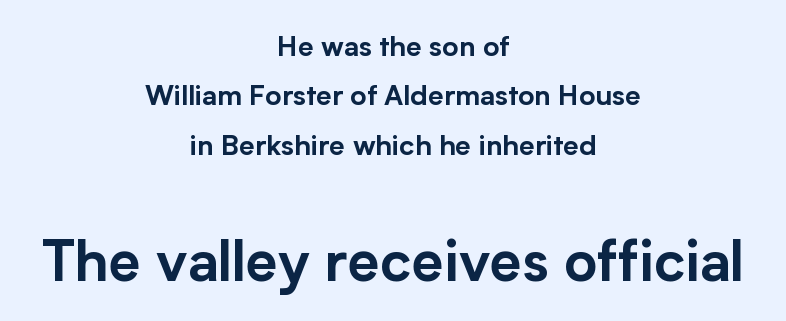
{"serif": "no", "italic": "no", "width": "normal", "stroke_contrast": "low", "x_height": "medium", "monospaced": "no", "underline": "no", "align": "center", "line_spacing_ratio": 1.76, "letter_spacing": "normal", "letter_spacing_em": 0.0, "larger_block": "second", "size_ratio": 2.04, "glyph_px": 57}
